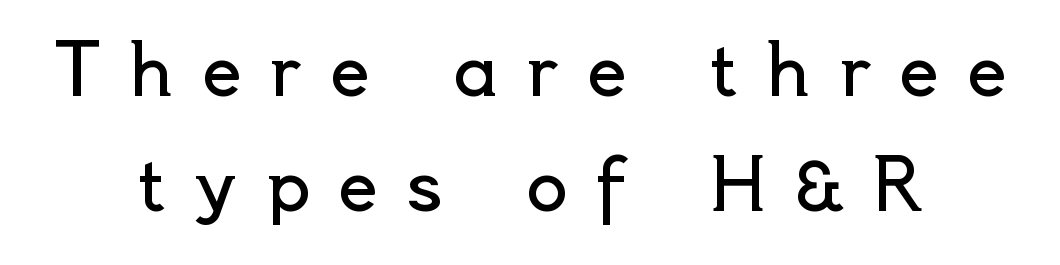
The image shows 70 px regular-weight sans-serif type, upright; set centered, normal line spacing (1.64x), unusually wide letter spacing (+0.4 em), not underlined; a small x-height.
